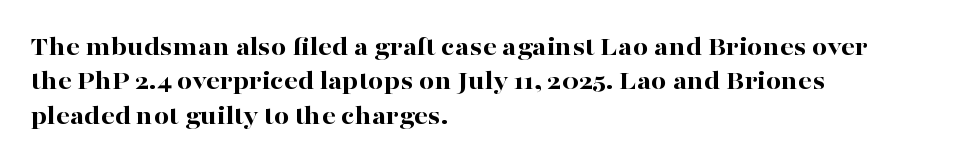
A typesetter would mark this as roman, not italic. Does the copy run flush right? No — it runs flush left. These words are printed bold, with thick strokes throughout. Successive baselines arrive at the customary interval. Caption: standard tracking, unaltered.
